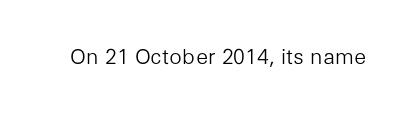
{"italic": "no", "bold": "no", "underline": "no", "letter_spacing": "normal", "letter_spacing_em": 0.0, "glyph_px": 21}
